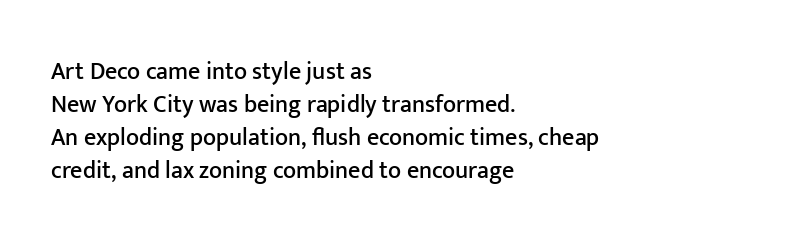
{"italic": "no", "underline": "no", "align": "left", "line_spacing": "normal", "line_spacing_ratio": 1.38, "letter_spacing": "normal", "letter_spacing_em": 0.0, "glyph_px": 24}
